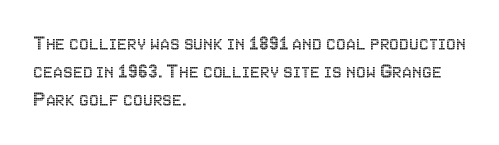
Q: Is the text italic (slanted)? A: No, it is upright.
Q: Is the text underlined? A: No.
Q: How is the paragraph aligned? A: Left-aligned.
Q: Is the spacing between letters normal or unusually wide? A: Normal.
Q: Is the spacing between lines tight, normal or loose? A: Normal.
